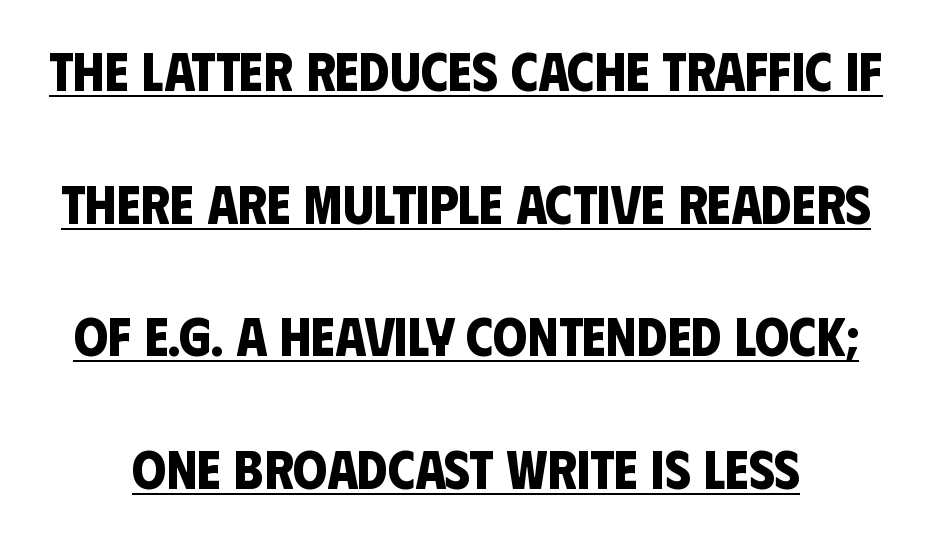
The image shows 55 px bold, condensed sans-serif type; set loose line spacing (2.41x), normal letter spacing, underlined; low stroke contrast and a large x-height.
